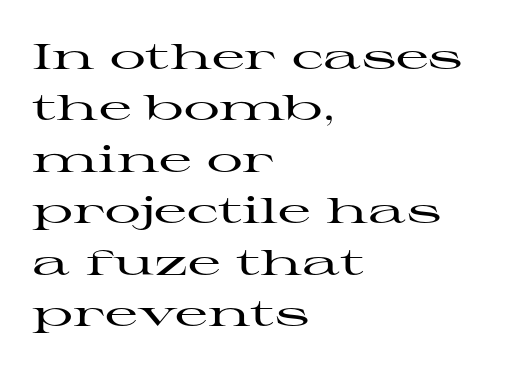
{"serif": "yes", "italic": "no", "width": "wide", "stroke_contrast": "high", "x_height": "medium", "monospaced": "no", "underline": "no", "align": "left", "line_spacing": "normal", "line_spacing_ratio": 1.43, "letter_spacing": "normal", "letter_spacing_em": 0.0, "glyph_px": 36}
